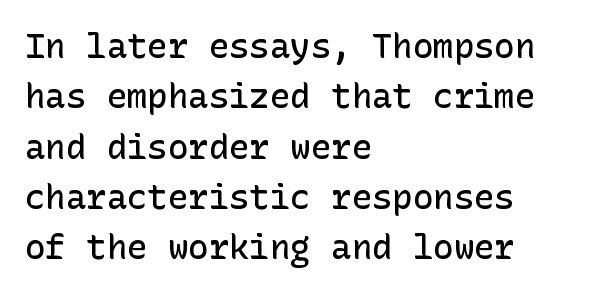
Q: Is the text bold? A: Semi-bold.
Q: Is the text italic (slanted)? A: No, it is upright.
Q: Is the typeface a serif or a sans-serif typeface? A: Sans-serif.
Q: Is the text underlined? A: No.
Q: How is the paragraph aligned? A: Left-aligned.
Q: Is the spacing between letters normal or unusually wide? A: Normal.
Q: Is the spacing between lines tight, normal or loose? A: Normal.
Q: Width (condensed, normal, or wide)? A: Normal.
Q: Stroke contrast? A: Low.
Q: x-height? A: Medium.
